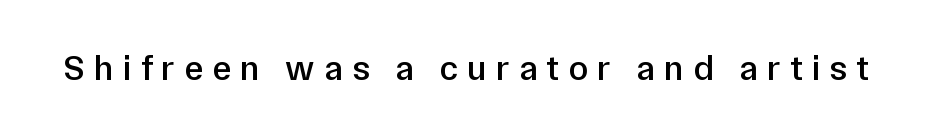
The image shows 36 px semibold sans-serif type, upright; set unusually wide letter spacing (+0.25 em), not underlined; low stroke contrast and a medium x-height.
